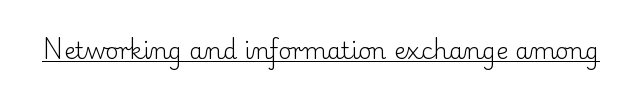
{"italic": "no", "bold": "no", "underline": "yes", "letter_spacing": "normal", "letter_spacing_em": 0.0, "glyph_px": 23}
